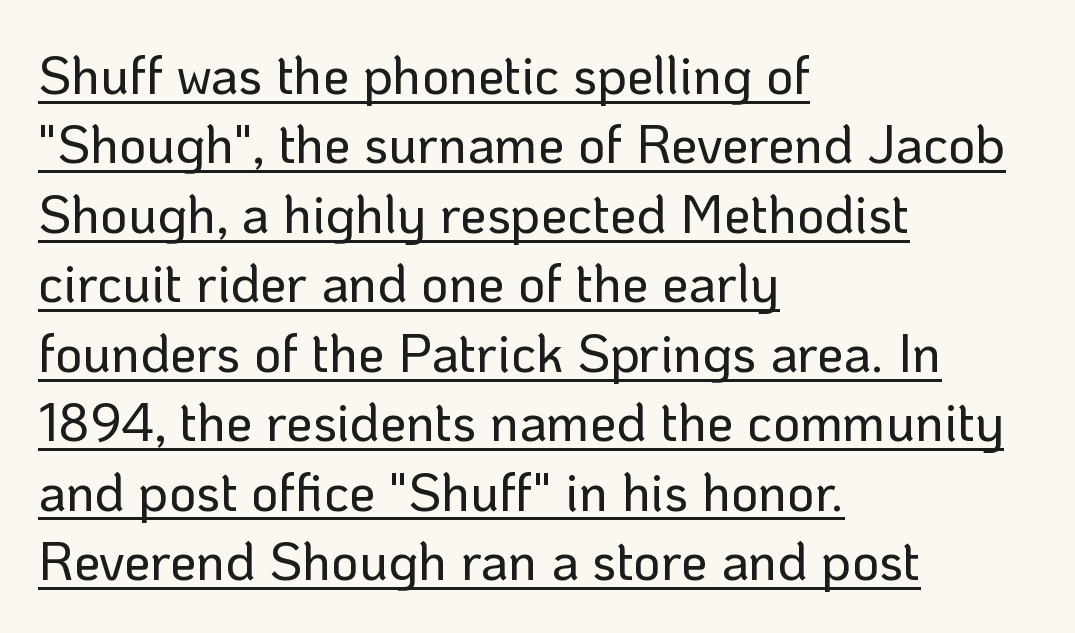
Q: Is the text italic (slanted)? A: No, it is upright.
Q: Is the typeface a serif or a sans-serif typeface? A: Sans-serif.
Q: Is the text underlined? A: Yes.
Q: How is the paragraph aligned? A: Left-aligned.
Q: Is the spacing between letters normal or unusually wide? A: Normal.
Q: Is the spacing between lines tight, normal or loose? A: Normal.
Q: Width (condensed, normal, or wide)? A: Normal.
Q: Stroke contrast? A: Low.
Q: x-height? A: Medium.
Q: Monospaced? A: No.
